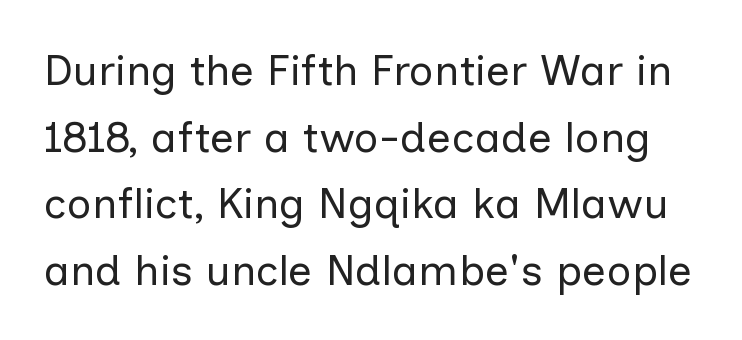
Q: Is the text bold? A: No.
Q: Is the text italic (slanted)? A: No, it is upright.
Q: Is the typeface a serif or a sans-serif typeface? A: Sans-serif.
Q: Is the text underlined? A: No.
Q: Is the spacing between letters normal or unusually wide? A: Normal.
Q: Is the spacing between lines tight, normal or loose? A: Normal.
Q: Width (condensed, normal, or wide)? A: Normal.
Q: Stroke contrast? A: Low.
Q: x-height? A: Medium.
Q: Monospaced? A: No.
